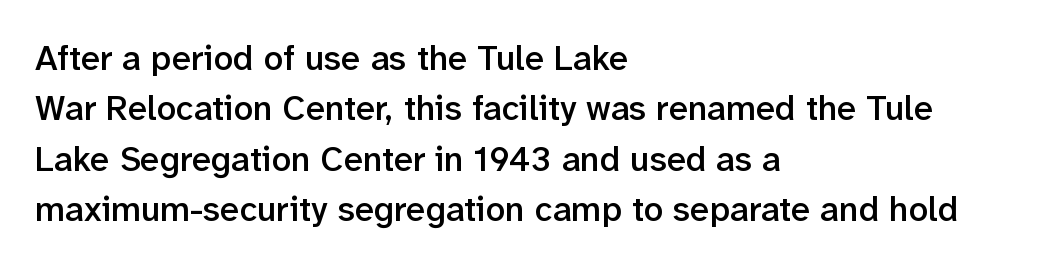
The image shows 35 px semibold sans-serif type, upright; set left-aligned, normal line spacing (1.44x), normal letter spacing, not underlined; low stroke contrast and a medium x-height.
